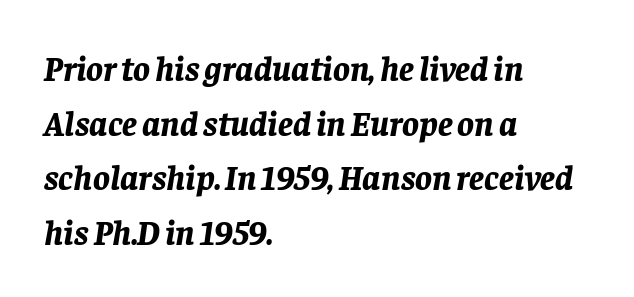
This sample keeps an unexceptional amount of space between lines. This sample has the flowing, uneven cadence of proportional lettering. A clean baseline with only descenders dipping below it. These words are printed bold, with thick strokes throughout. How are the letters spaced? Ordinarily, with no added tracking.
